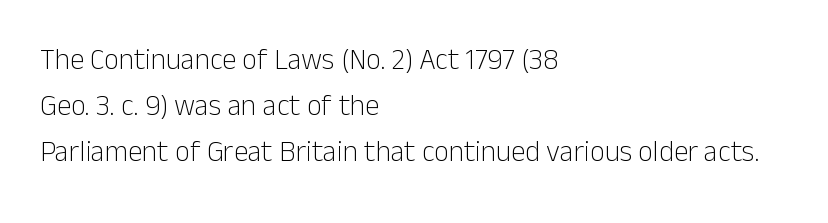
Compared with typical paragraphs, the rows here are spaced about the same. A clean baseline with only descenders dipping below it. You could not count columns in this text — the font is proportionally spaced. In terms of posture, this sample is upright. This is sans-serif lettering, the kind often seen on screens and signage.
